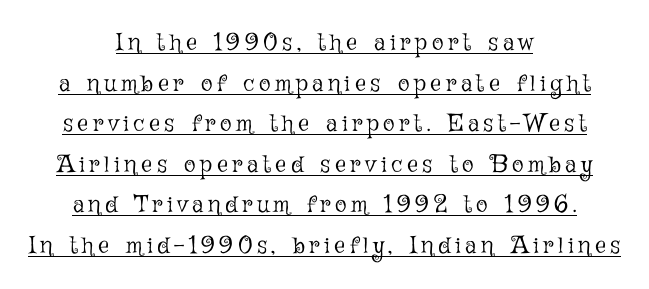
The image shows 24 px text type, upright; set centered, normal line spacing (1.69x), underlined.
